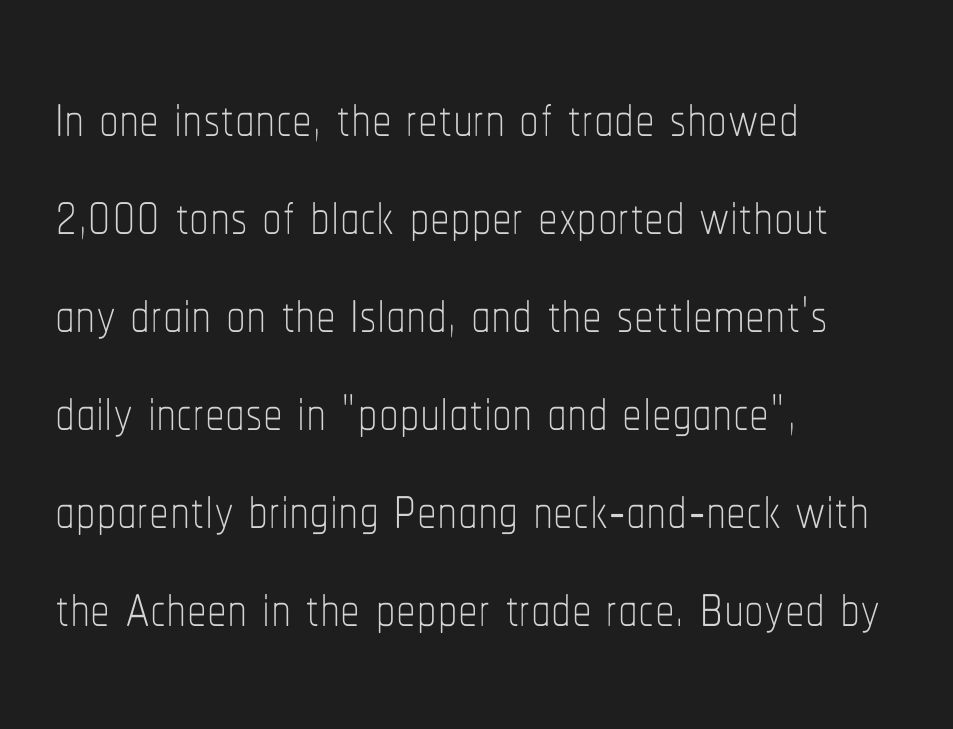
Q: Is the text bold? A: No.
Q: Is the text italic (slanted)? A: No, it is upright.
Q: Is the text underlined? A: No.
Q: How is the paragraph aligned? A: Left-aligned.
Q: Is the spacing between letters normal or unusually wide? A: Normal.
Q: Width (condensed, normal, or wide)? A: Condensed.
Q: Stroke contrast? A: Low.
Q: x-height? A: Medium.
Q: Monospaced? A: No.
